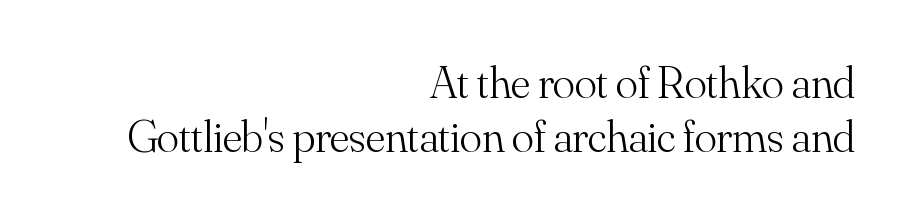
The image shows 46 px light serif type, upright; set right-aligned, line spacing 1.17x, normal letter spacing, not underlined; medium stroke contrast and a small x-height.
